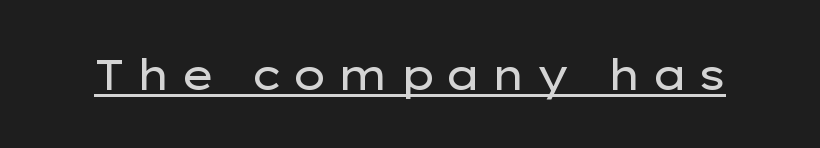
Observe the absence of serifs on each vertical stroke in this sample. Like a heading marked for emphasis, these lines bear an underscore. Spacing verdict: proportional, widths tailored to each character. Caption: face not bold, strokes unweighted. If you drew a line through each stem, it would be perfectly vertical.
